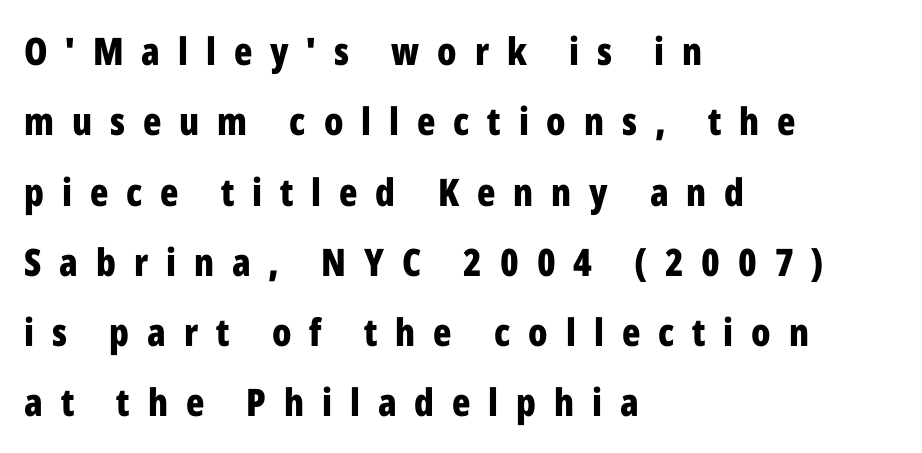
Think of a printed novel: that variable character pitch is what you see here. The paragraph has a hard left edge and a soft right edge. The letters stand straight up with perfectly vertical stems. Strong, thick strokes mark this as bold type. The line texture is sparse and dotted thanks to wide tracking.
